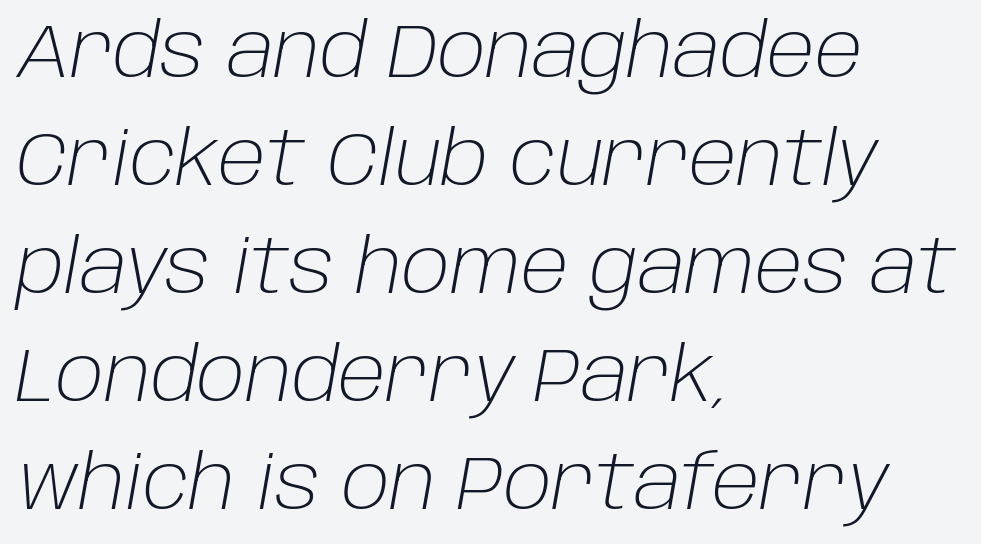
The image shows 75 px light type, italic (leaning right); set left-aligned, normal line spacing (1.44x), normal letter spacing, not underlined; low stroke contrast and a large x-height.
